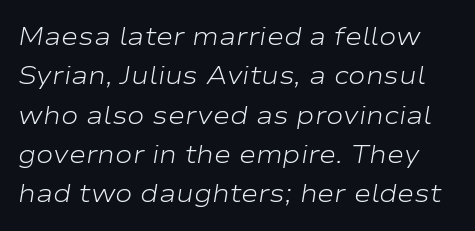
Q: Is the text bold? A: No.
Q: Is the text italic (slanted)? A: Yes, it leans right by about 9 degrees.
Q: Is the text underlined? A: No.
Q: Is the spacing between letters normal or unusually wide? A: Normal.
Q: Is the spacing between lines tight, normal or loose? A: Normal.
